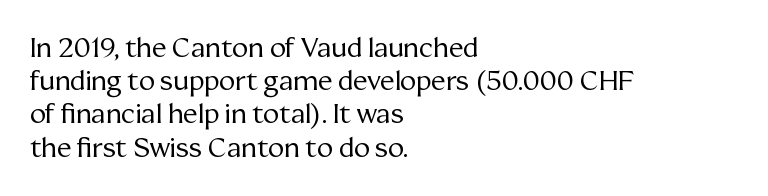
The image shows 27 px text type, upright; set left-aligned, line spacing 1.23x, normal letter spacing, not underlined.
